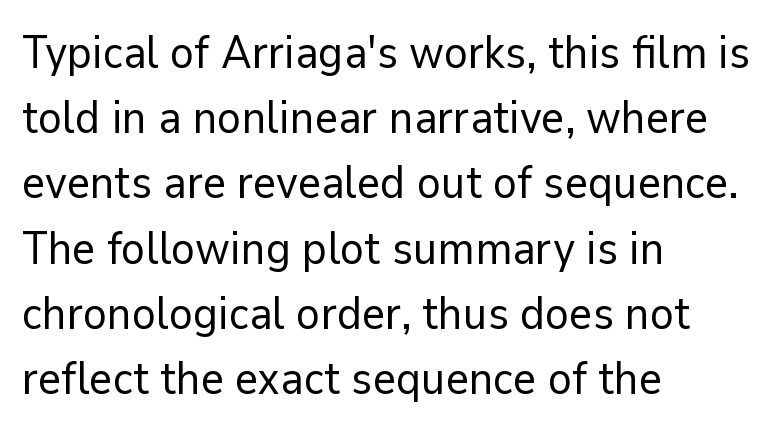
The image shows 45 px regular-weight sans-serif type, upright; set left-aligned, normal line spacing (1.45x), normal letter spacing, not underlined; low stroke contrast and a medium x-height.
